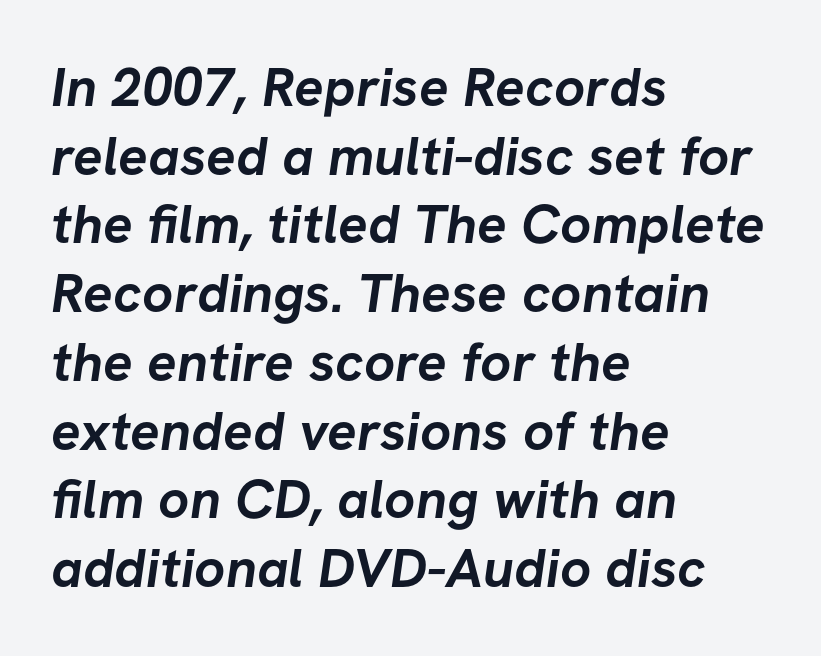
Nobody touched the tracking dial on this one. Check the space under the baseline: it is left empty. Is this a fixed-width face? No — the glyphs have proportional, varying widths. Every letter is thick-stroked: bold, no question. Reading down the column, the eye jumps a familiar distance to each next line. The characters display no serif detailing; their extremities are plain.
